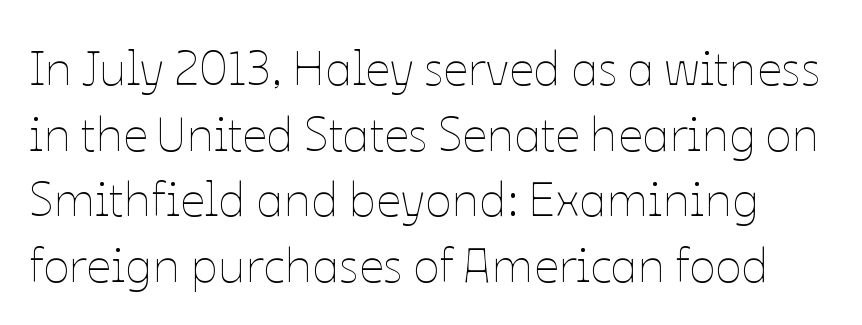
Q: Is the text bold? A: No.
Q: Is the text italic (slanted)? A: No, it is upright.
Q: Is the text underlined? A: No.
Q: Is the spacing between letters normal or unusually wide? A: Normal.
Q: Is the spacing between lines tight, normal or loose? A: Normal.
Q: Width (condensed, normal, or wide)? A: Normal.
Q: Stroke contrast? A: Low.
Q: x-height? A: Medium.
Q: Monospaced? A: No.
